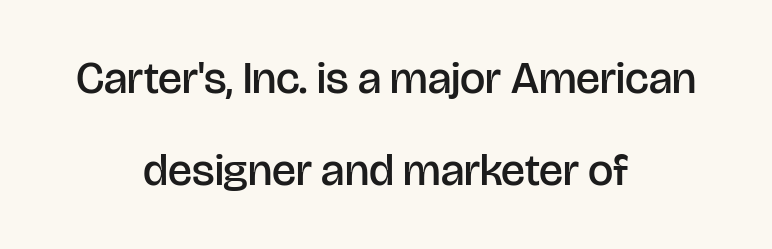
{"serif": "no", "italic": "no", "bold": "semi", "weight": "semibold", "width": "normal", "stroke_contrast": "low", "x_height": "large", "monospaced": "no", "underline": "no", "align": "center", "line_spacing": "loose", "line_spacing_ratio": 2.04, "letter_spacing": "normal", "letter_spacing_em": 0.0, "glyph_px": 45}
